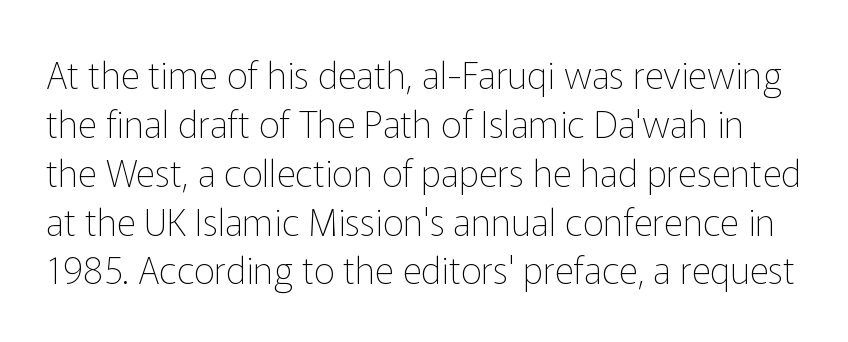
Q: Is the text bold? A: No.
Q: Is the text italic (slanted)? A: No, it is upright.
Q: Is the typeface a serif or a sans-serif typeface? A: Sans-serif.
Q: Is the text underlined? A: No.
Q: Is the spacing between letters normal or unusually wide? A: Normal.
Q: Is the spacing between lines tight, normal or loose? A: Normal.
Q: Width (condensed, normal, or wide)? A: Normal.
Q: Stroke contrast? A: Low.
Q: x-height? A: Medium.
Q: Monospaced? A: No.
